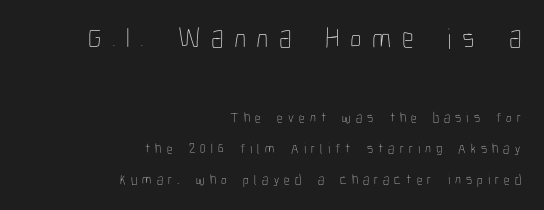
The image shows 29 px thin, condensed type, upright; set right-aligned, loose line spacing (2.2x), unusually wide letter spacing (+0.36 em), not underlined; the first (top) block is 2.07x larger; low stroke contrast and a medium x-height.
